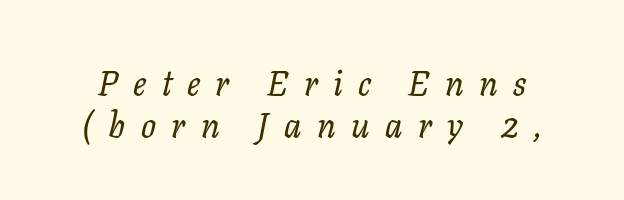
The image shows 35 px serif type, italic (leaning right); set line spacing 1.2x, unusually wide letter spacing (+0.44 em), not underlined; low stroke contrast and a medium x-height.
